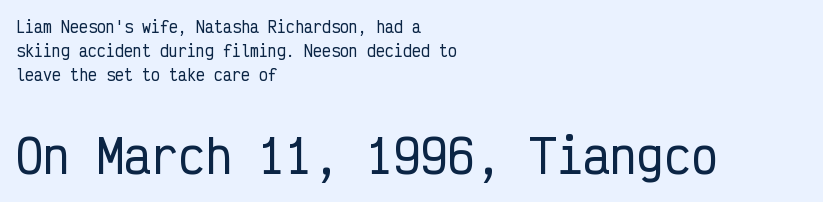
{"serif": "no", "italic": "no", "width": "condensed", "stroke_contrast": "low", "x_height": "medium", "monospaced": "yes", "underline": "no", "align": "left", "line_spacing": "normal", "line_spacing_ratio": 1.6, "letter_spacing": "normal", "letter_spacing_em": 0.0, "larger_block": "second", "size_ratio": 3.0, "glyph_px": 45}
